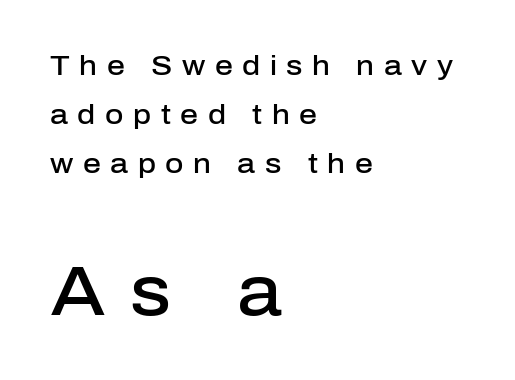
Q: Is the text bold? A: Semi-bold.
Q: Is the text italic (slanted)? A: No, it is upright.
Q: Is the typeface a serif or a sans-serif typeface? A: Sans-serif.
Q: Is the text underlined? A: No.
Q: How is the paragraph aligned? A: Left-aligned.
Q: Is the spacing between letters normal or unusually wide? A: Unusually wide.
Q: Which block of text is set in a larger size, the first (top) or the second (bottom)? A: The second (bottom) one.
Q: Width (condensed, normal, or wide)? A: Normal.
Q: Stroke contrast? A: Low.
Q: x-height? A: Medium.
Q: Monospaced? A: No.
